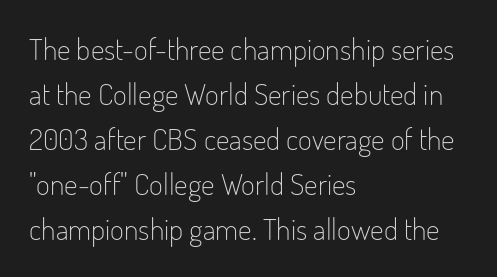
The image shows 30 px light, condensed sans-serif type, upright; set left-aligned, normal line spacing (1.5x), normal letter spacing, not underlined; low stroke contrast and a small x-height.
